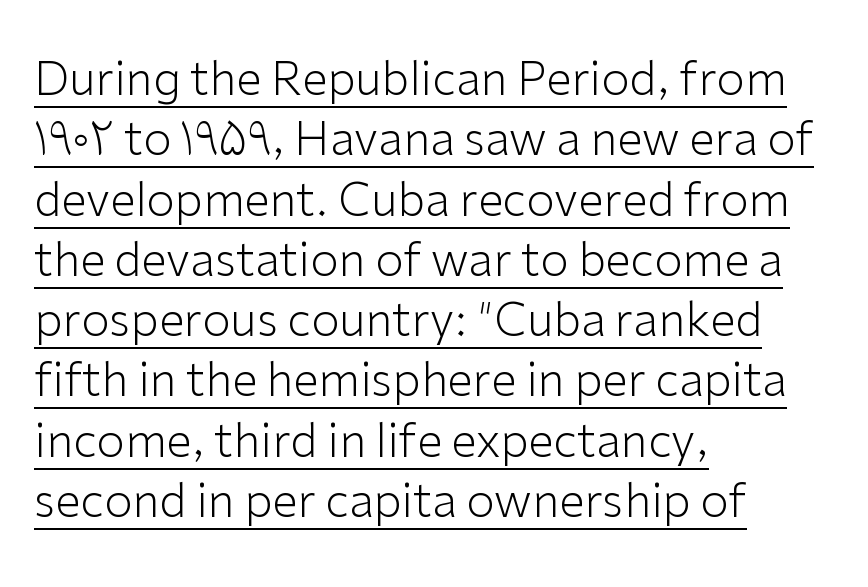
Q: Is the text bold? A: No.
Q: Is the text italic (slanted)? A: No, it is upright.
Q: Is the typeface a serif or a sans-serif typeface? A: Sans-serif.
Q: Is the text underlined? A: Yes.
Q: How is the paragraph aligned? A: Left-aligned.
Q: Is the spacing between letters normal or unusually wide? A: Normal.
Q: Is the spacing between lines tight, normal or loose? A: Normal.
Q: Width (condensed, normal, or wide)? A: Normal.
Q: Stroke contrast? A: Low.
Q: x-height? A: Medium.
Q: Monospaced? A: No.
